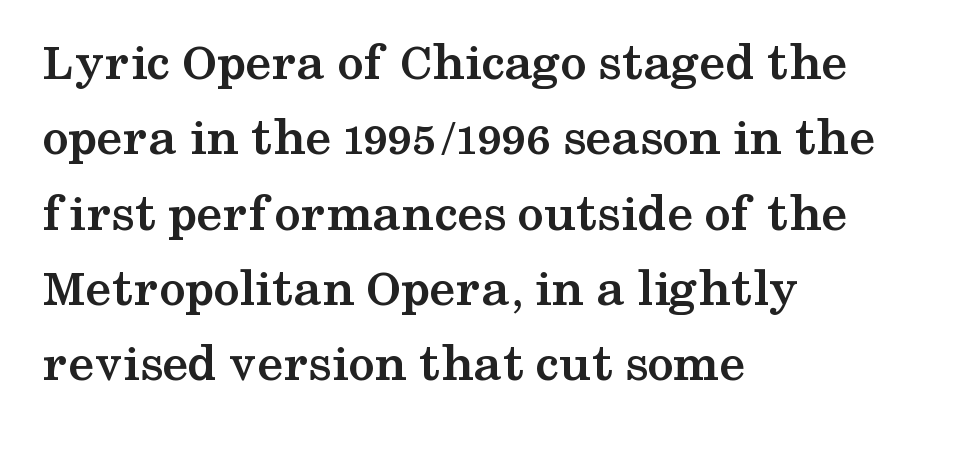
This sample is left-justified, so line endings fall wherever the words run out. Rows of type keep a routine distance in the vertical direction. Here the designer chose a conventional face with non-uniform glyph widths. A roman cut, with each character standing at attention. What stands out about the letter spacing? Nothing — it is the standard amount. The baseline area is clear.
